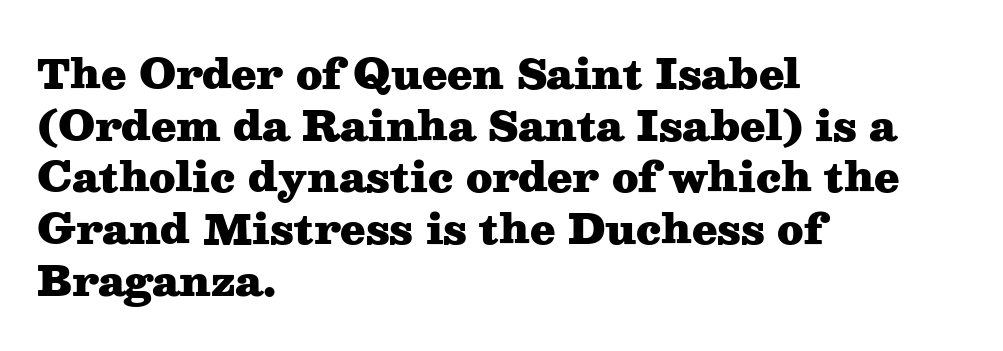
{"serif": "yes", "italic": "no", "bold": "yes", "weight": "heavy", "width": "wide", "stroke_contrast": "medium", "x_height": "medium", "monospaced": "no", "underline": "no", "align": "left", "line_spacing": "normal", "line_spacing_ratio": 1.26, "letter_spacing": "normal", "letter_spacing_em": 0.0, "glyph_px": 41}
